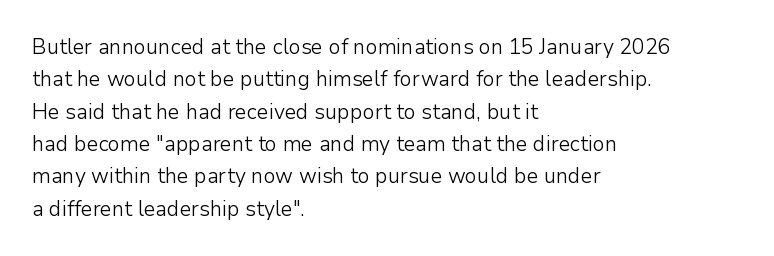
{"italic": "no", "bold": "no", "underline": "no", "align": "left", "line_spacing": "normal", "line_spacing_ratio": 1.54, "letter_spacing": "normal", "letter_spacing_em": 0.0, "glyph_px": 21}
